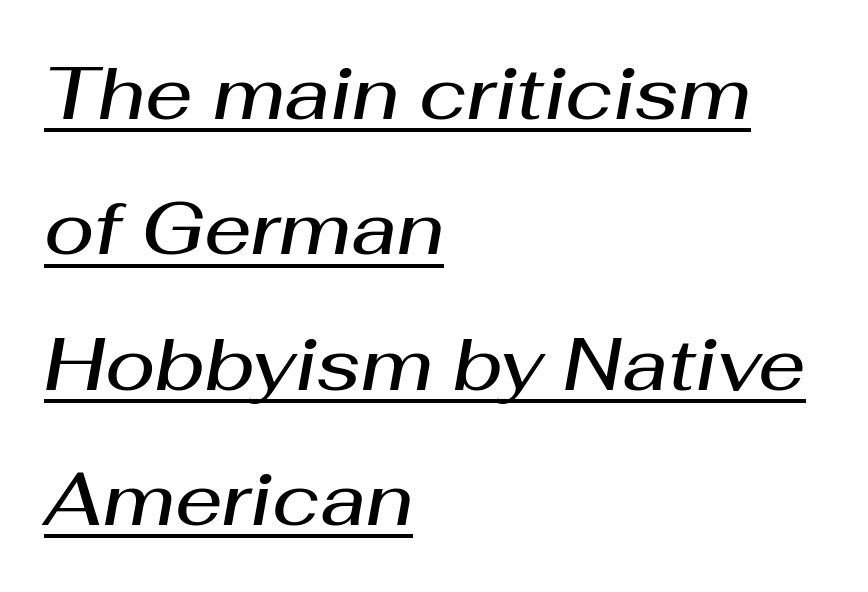
Q: Is the text bold? A: Semi-bold.
Q: Is the text italic (slanted)? A: Yes, it leans right by about 10 degrees.
Q: Is the text underlined? A: Yes.
Q: How is the paragraph aligned? A: Left-aligned.
Q: Is the spacing between letters normal or unusually wide? A: Normal.
Q: Width (condensed, normal, or wide)? A: Normal.
Q: Stroke contrast? A: Medium.
Q: x-height? A: Medium.
Q: Monospaced? A: No.
